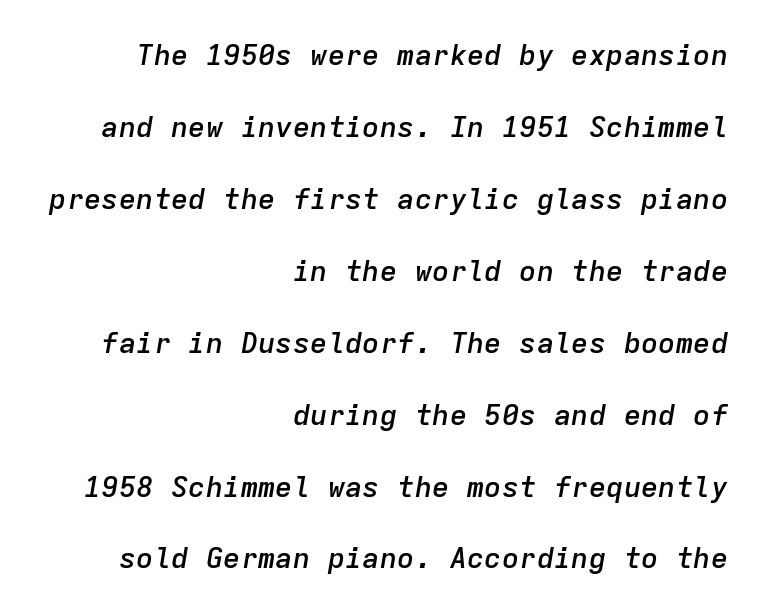
Q: Is the text bold? A: Semi-bold.
Q: Is the text italic (slanted)? A: Yes, it leans right by about 9 degrees.
Q: Is the text underlined? A: No.
Q: How is the paragraph aligned? A: Right-aligned.
Q: Is the spacing between letters normal or unusually wide? A: Normal.
Q: Is the spacing between lines tight, normal or loose? A: Loose.
Q: Width (condensed, normal, or wide)? A: Normal.
Q: Stroke contrast? A: Low.
Q: x-height? A: Medium.
Q: Monospaced? A: Yes.
